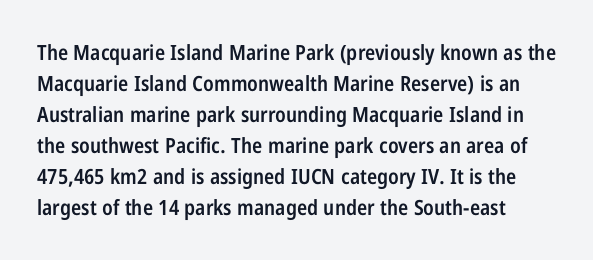
{"italic": "no", "bold": "semi", "underline": "no", "line_spacing": "normal", "line_spacing_ratio": 1.48, "letter_spacing": "normal", "letter_spacing_em": 0.0, "glyph_px": 21}
